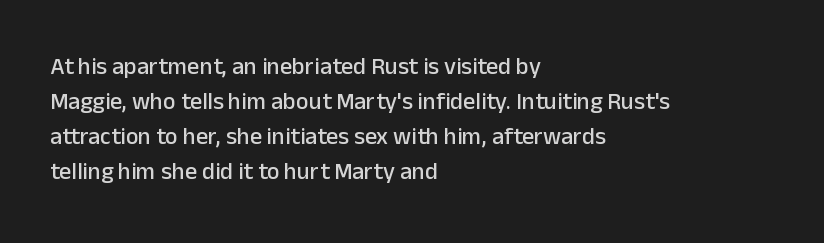
Q: Is the text italic (slanted)? A: No, it is upright.
Q: Is the text underlined? A: No.
Q: How is the paragraph aligned? A: Left-aligned.
Q: Is the spacing between letters normal or unusually wide? A: Normal.
Q: Is the spacing between lines tight, normal or loose? A: Normal.
